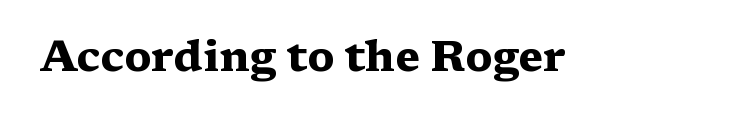
{"serif": "yes", "italic": "no", "bold": "yes", "weight": "heavy", "width": "wide", "stroke_contrast": "medium", "x_height": "medium", "monospaced": "no", "underline": "no", "letter_spacing": "normal", "letter_spacing_em": 0.0, "glyph_px": 43}
